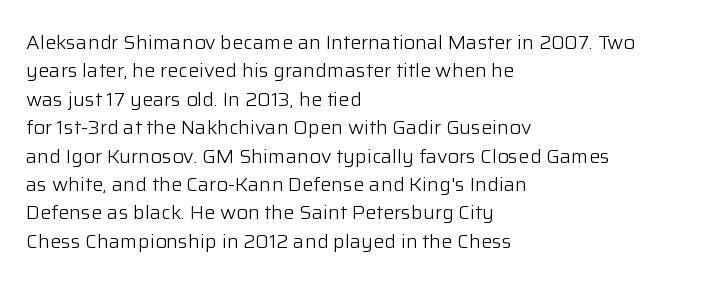
Q: Is the text bold? A: No.
Q: Is the text italic (slanted)? A: No, it is upright.
Q: Is the text underlined? A: No.
Q: How is the paragraph aligned? A: Left-aligned.
Q: Is the spacing between letters normal or unusually wide? A: Normal.
Q: Is the spacing between lines tight, normal or loose? A: Normal.
